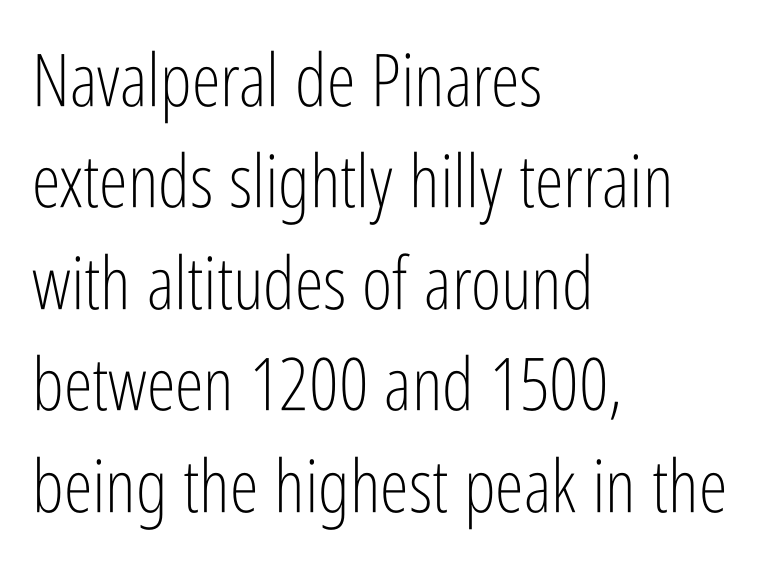
The image shows 73 px light, condensed sans-serif type, upright; set left-aligned, normal line spacing (1.39x), normal letter spacing, not underlined; low stroke contrast and a medium x-height.
